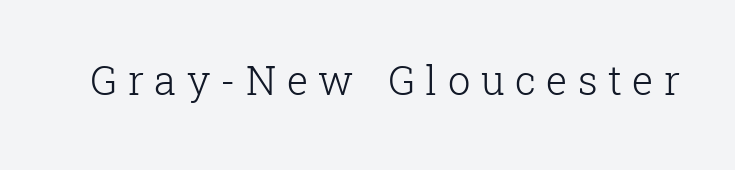
Q: Is the text bold? A: No.
Q: Is the text italic (slanted)? A: No, it is upright.
Q: Is the typeface a serif or a sans-serif typeface? A: Serif.
Q: Is the text underlined? A: No.
Q: Is the spacing between letters normal or unusually wide? A: Unusually wide.
Q: Width (condensed, normal, or wide)? A: Normal.
Q: Stroke contrast? A: Low.
Q: x-height? A: Medium.
Q: Monospaced? A: No.
